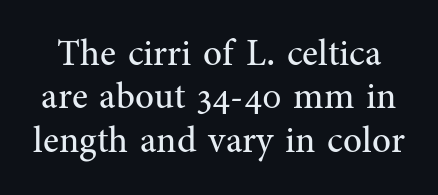
You can tell it's not italic because the verticals are truly vertical. Default kerning and tracking; the words read as compact shapes. The passage shown is typed in a proportional face where columns would drift. Typographically, this falls in the serif category. Type without underlining. Stroke mass is kept to a normal reading level or below.
